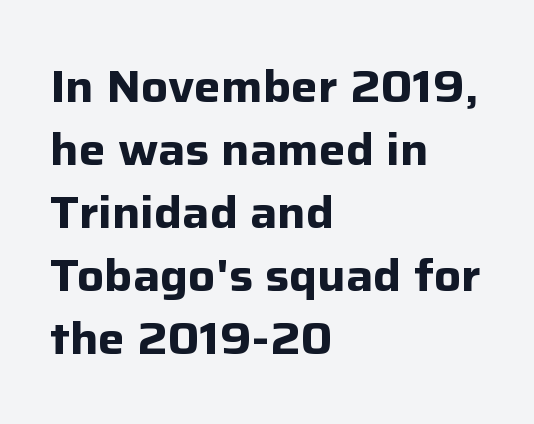
Q: Is the text bold? A: Yes.
Q: Is the text italic (slanted)? A: No, it is upright.
Q: Is the typeface a serif or a sans-serif typeface? A: Sans-serif.
Q: Is the text underlined? A: No.
Q: How is the paragraph aligned? A: Left-aligned.
Q: Is the spacing between letters normal or unusually wide? A: Normal.
Q: Is the spacing between lines tight, normal or loose? A: Normal.
Q: Width (condensed, normal, or wide)? A: Normal.
Q: Stroke contrast? A: Low.
Q: x-height? A: Medium.
Q: Monospaced? A: No.
